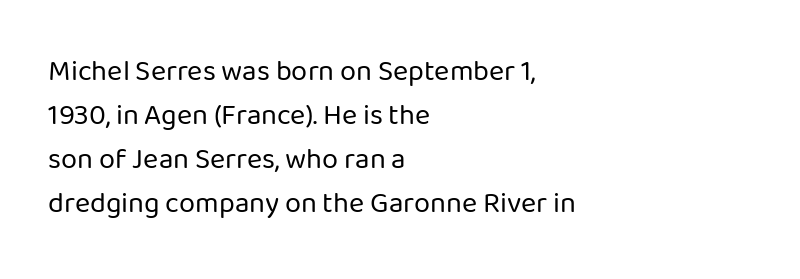
{"serif": "no", "italic": "no", "bold": "no", "weight": "regular", "width": "normal", "stroke_contrast": "low", "x_height": "medium", "monospaced": "no", "underline": "no", "align": "left", "line_spacing": "normal", "line_spacing_ratio": 1.52, "letter_spacing": "normal", "letter_spacing_em": 0.0, "glyph_px": 29}
